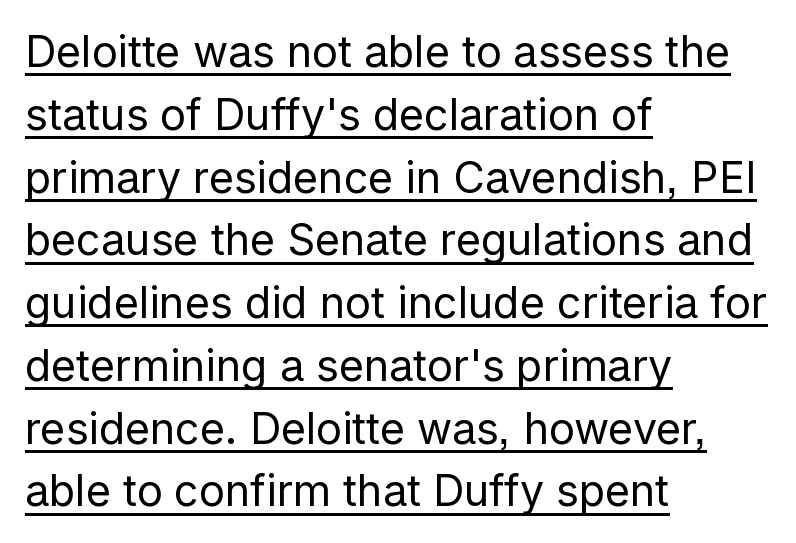
{"serif": "no", "italic": "no", "bold": "no", "weight": "regular", "width": "normal", "stroke_contrast": "low", "x_height": "medium", "monospaced": "no", "underline": "yes", "align": "left", "line_spacing": "normal", "line_spacing_ratio": 1.46, "letter_spacing": "normal", "letter_spacing_em": 0.0, "glyph_px": 43}
